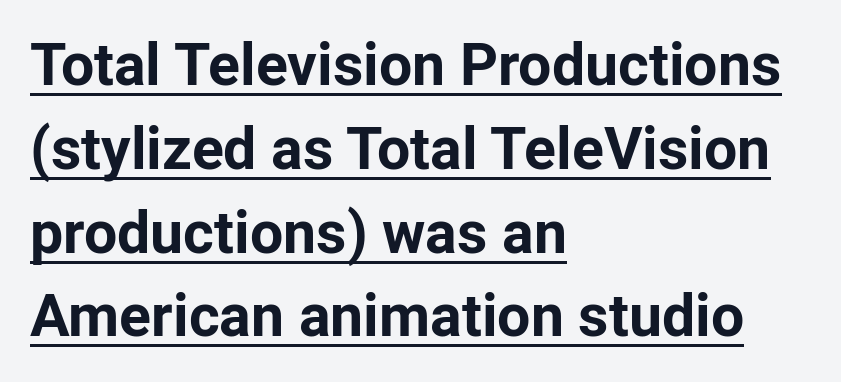
Q: Is the text bold? A: Yes.
Q: Is the text italic (slanted)? A: No, it is upright.
Q: Is the typeface a serif or a sans-serif typeface? A: Sans-serif.
Q: Is the text underlined? A: Yes.
Q: How is the paragraph aligned? A: Left-aligned.
Q: Is the spacing between letters normal or unusually wide? A: Normal.
Q: Is the spacing between lines tight, normal or loose? A: Normal.
Q: Width (condensed, normal, or wide)? A: Normal.
Q: Stroke contrast? A: Low.
Q: x-height? A: Medium.
Q: Monospaced? A: No.
